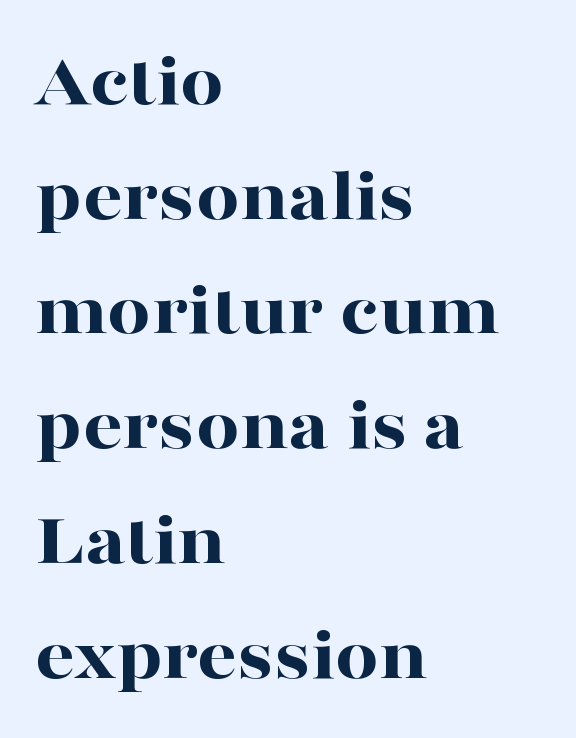
{"serif": "yes", "italic": "no", "bold": "yes", "weight": "bold", "width": "wide", "stroke_contrast": "high", "x_height": "medium", "monospaced": "no", "underline": "no", "align": "left", "line_spacing": "normal", "line_spacing_ratio": 1.49, "letter_spacing": "normal", "letter_spacing_em": 0.0, "glyph_px": 77}
